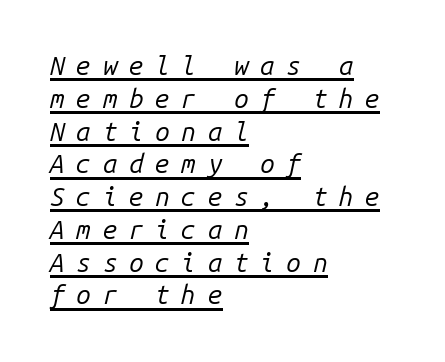
The image shows 26 px text type, italic (leaning right); set left-aligned, normal line spacing (1.26x), unusually wide letter spacing (+0.45 em), underlined.
